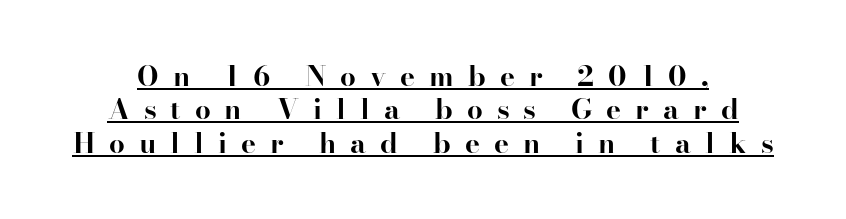
{"serif": "yes", "italic": "no", "bold": "yes", "weight": "bold", "width": "normal", "stroke_contrast": "high", "x_height": "small", "monospaced": "no", "underline": "yes", "line_spacing_ratio": 1.19, "letter_spacing": "wide", "letter_spacing_em": 0.5, "glyph_px": 28}
